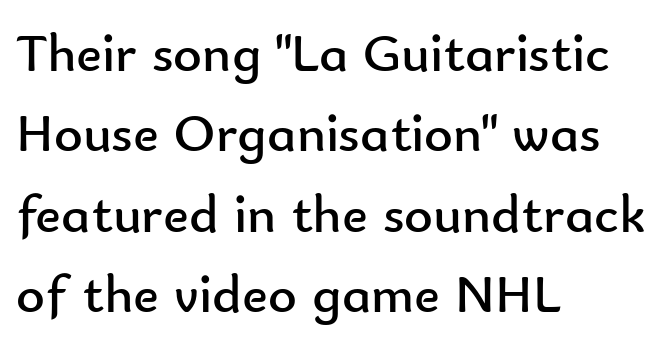
The image shows 55 px regular-weight sans-serif type, upright; set left-aligned, normal line spacing (1.46x), normal letter spacing, not underlined; low stroke contrast and a small x-height.
